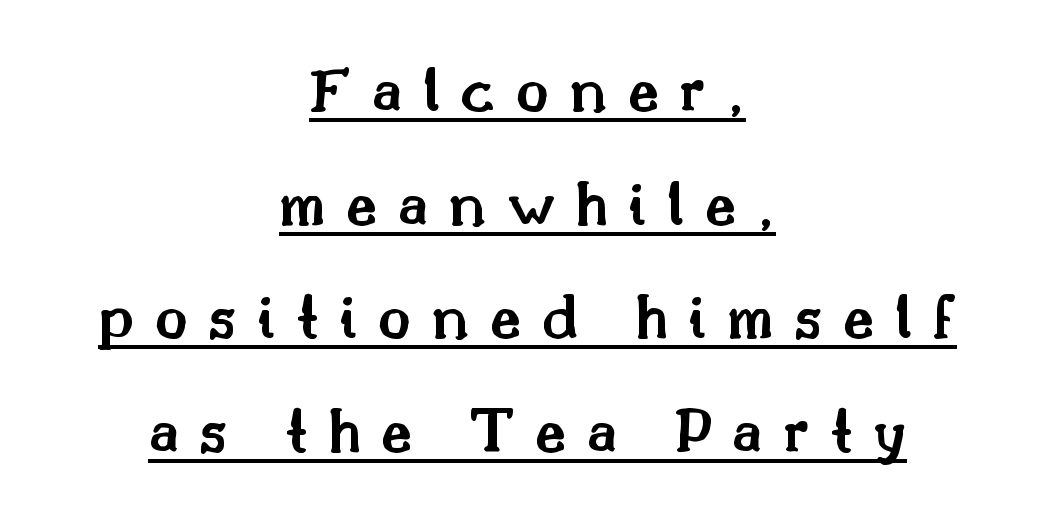
{"serif": "yes", "italic": "no", "bold": "semi", "weight": "semibold", "width": "normal", "stroke_contrast": "medium", "x_height": "small", "monospaced": "no", "underline": "yes", "align": "center", "line_spacing": "normal", "line_spacing_ratio": 1.67, "letter_spacing": "wide", "letter_spacing_em": 0.3, "glyph_px": 68}
